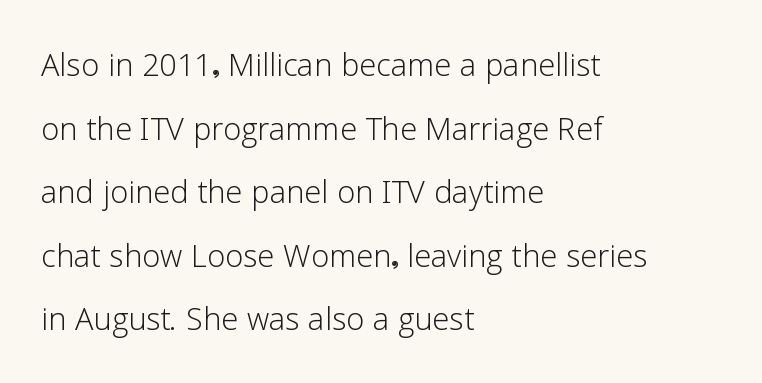
The image shows 41 px light sans-serif type, upright; set left-aligned, normal line spacing (1.55x), normal letter spacing, not underlined; low stroke contrast and a medium x-height.
